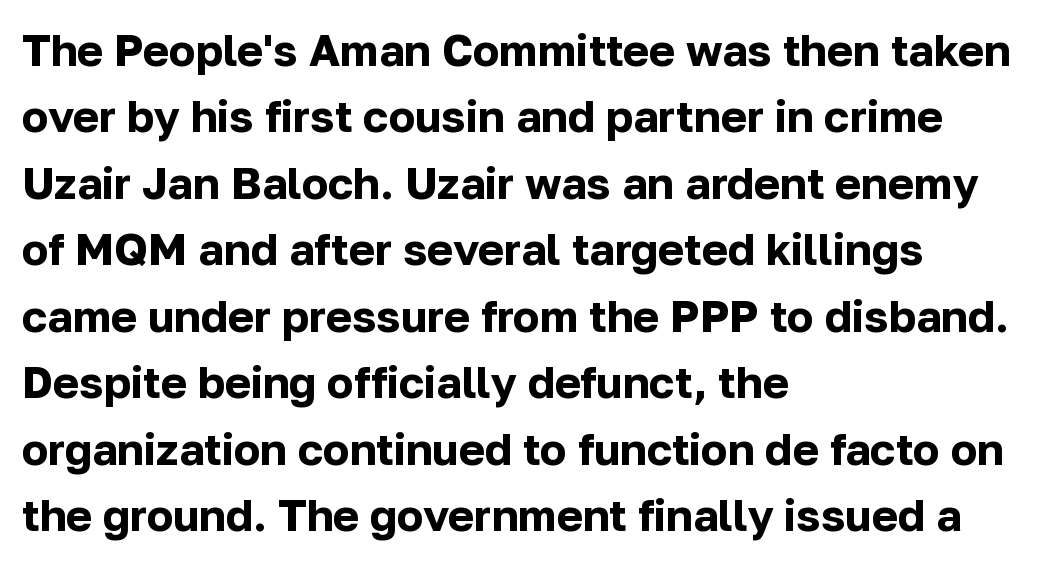
Unlike a traditional serif, this face leaves its strokes unadorned. The line-height multiplier appears to be the usual default. Every letter is thick-stroked: bold, no question. The axis of the letterforms is exactly vertical. The rendering anchors every line to the left-hand side. Characters follow at the spacing the type designer built in.
